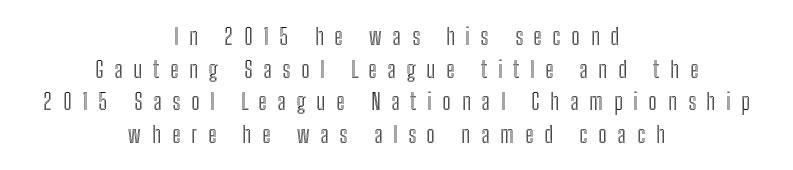
Q: Is the text italic (slanted)? A: No, it is upright.
Q: Is the text underlined? A: No.
Q: How is the paragraph aligned? A: Centered.
Q: Is the spacing between letters normal or unusually wide? A: Unusually wide.
Q: Is the spacing between lines tight, normal or loose? A: Normal.
